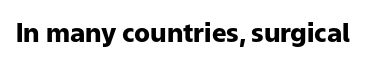
The image shows 26 px bold type, upright; set normal letter spacing, not underlined.
